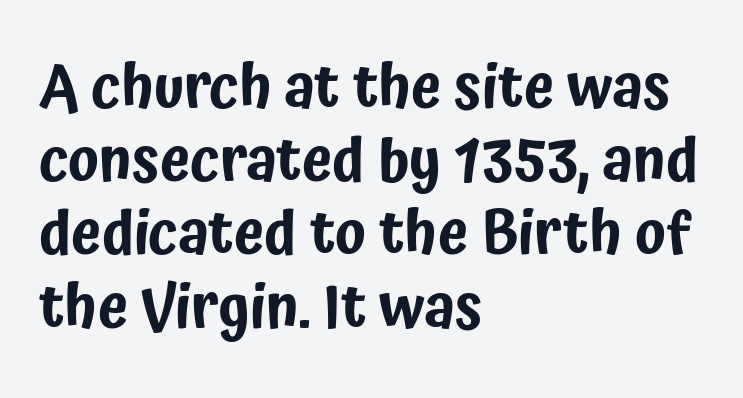
Q: Is the text italic (slanted)? A: No, it is upright.
Q: Is the typeface a serif or a sans-serif typeface? A: Sans-serif.
Q: Is the text underlined? A: No.
Q: How is the paragraph aligned? A: Left-aligned.
Q: Is the spacing between letters normal or unusually wide? A: Normal.
Q: Width (condensed, normal, or wide)? A: Condensed.
Q: Stroke contrast? A: Low.
Q: x-height? A: Medium.
Q: Monospaced? A: No.
